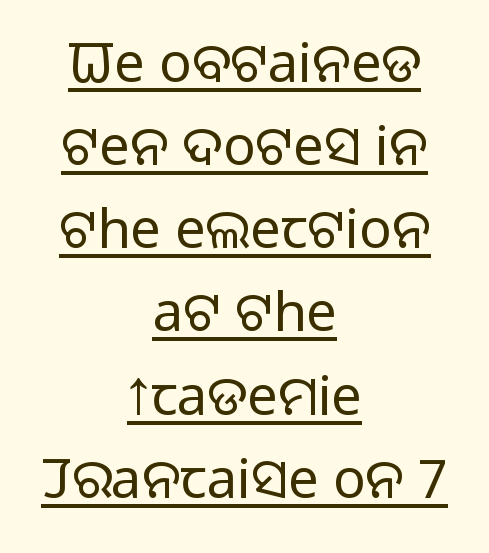
The strokes are not fattened; the text isn't bold. Is there much room between lines? A standard amount, neither cramped nor airy. It's the straight-up-and-down kind of type. Descenders here cross a horizontal rule under the line.
